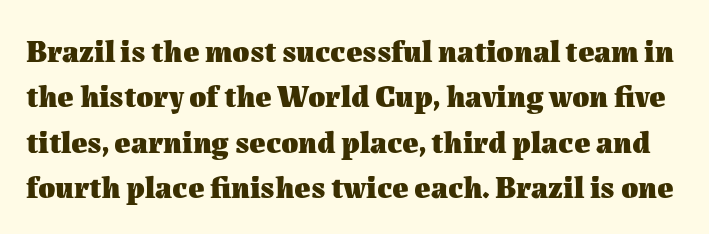
The image shows 31 px heavy type, upright; set normal line spacing (1.46x), normal letter spacing, not underlined; medium stroke contrast and a medium x-height.
